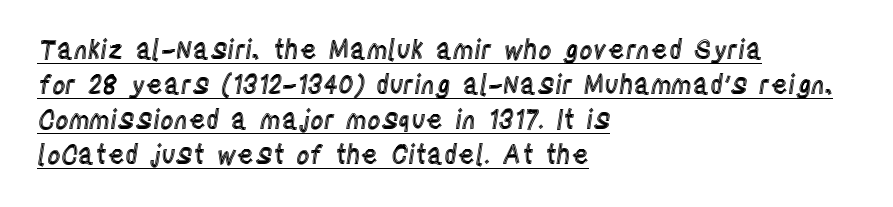
The image shows 26 px text type; set left-aligned, normal line spacing (1.35x), normal letter spacing, underlined.
